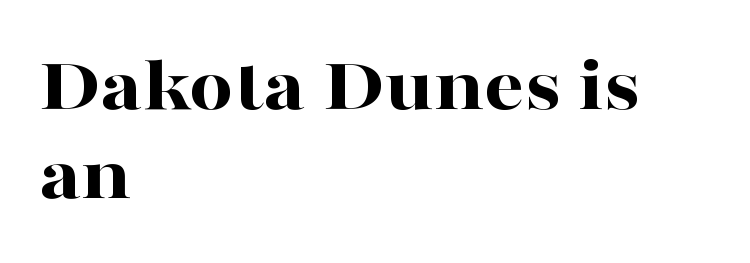
Q: Is the text bold? A: Yes.
Q: Is the text italic (slanted)? A: No, it is upright.
Q: Is the typeface a serif or a sans-serif typeface? A: Serif.
Q: Is the text underlined? A: No.
Q: How is the paragraph aligned? A: Left-aligned.
Q: Is the spacing between letters normal or unusually wide? A: Normal.
Q: Is the spacing between lines tight, normal or loose? A: Tight.
Q: Width (condensed, normal, or wide)? A: Wide.
Q: Stroke contrast? A: High.
Q: x-height? A: Medium.
Q: Monospaced? A: No.
